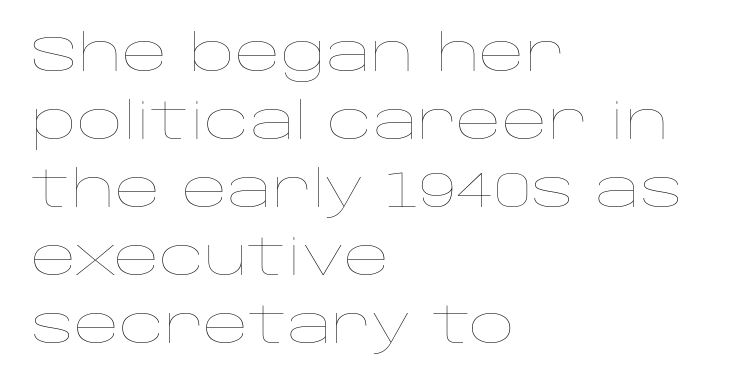
{"italic": "no", "bold": "no", "weight": "thin", "width": "wide", "stroke_contrast": "low", "x_height": "large", "monospaced": "no", "underline": "no", "align": "left", "line_spacing": "normal", "line_spacing_ratio": 1.36, "letter_spacing": "normal", "letter_spacing_em": 0.0, "glyph_px": 50}
